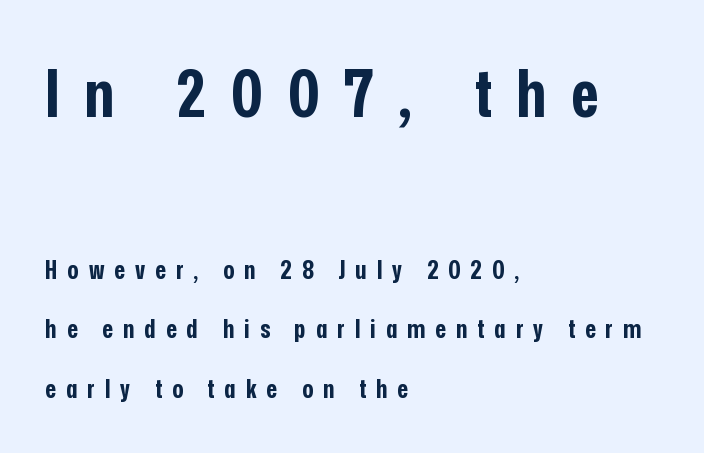
The image shows 66 px bold, condensed sans-serif type, upright; set left-aligned, loose line spacing (2.3x), unusually wide letter spacing (+0.39 em), not underlined; the first (top) block is 2.54x larger; low stroke contrast and a medium x-height.
